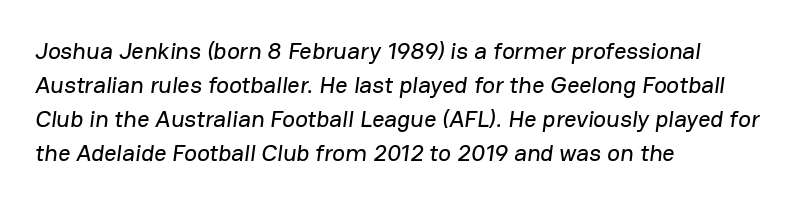
{"underline": "no", "align": "left", "line_spacing": "normal", "line_spacing_ratio": 1.41, "letter_spacing": "normal", "letter_spacing_em": 0.0, "glyph_px": 24}
